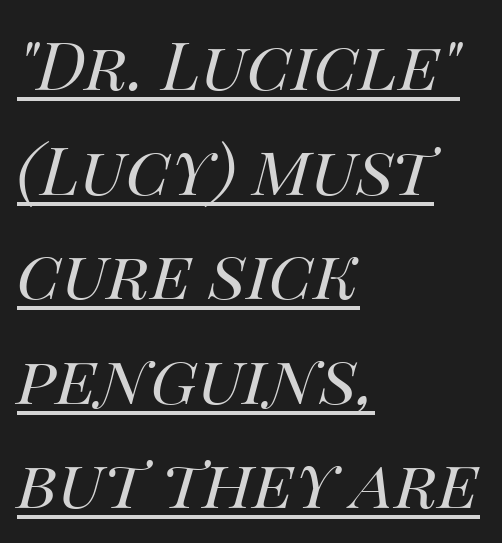
The font sits on the lighter half of the weight spectrum, regular included. Each letter keeps its own natural width here, so spacing adapts to shape. In terms of leading, this rendering sits right in the middle. A baseline rule has been typeset under these characters. Line starts are locked; line ends wander.
